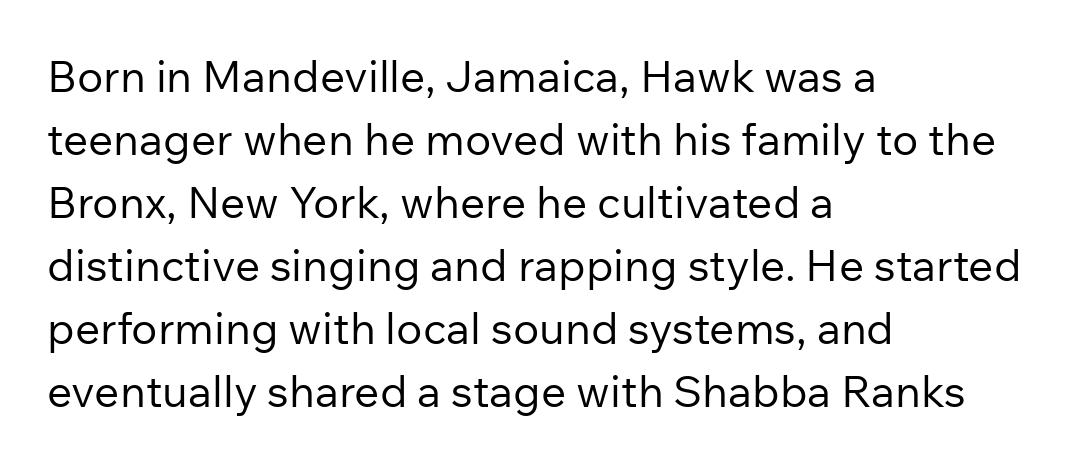
The image shows 44 px regular-weight sans-serif type, upright; set left-aligned, normal line spacing (1.43x), normal letter spacing, not underlined; low stroke contrast and a medium x-height.
